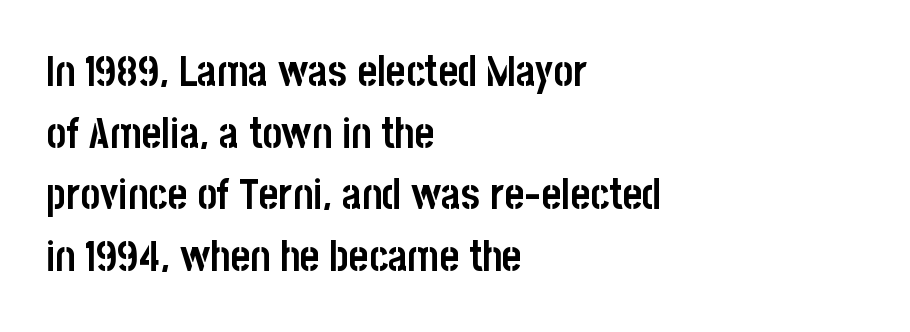
Spacing verdict: proportional, widths tailored to each character. This rendering features lettering with no underline. Caption: bold face, heavy strokes. Nobody touched the tracking dial on this one.
